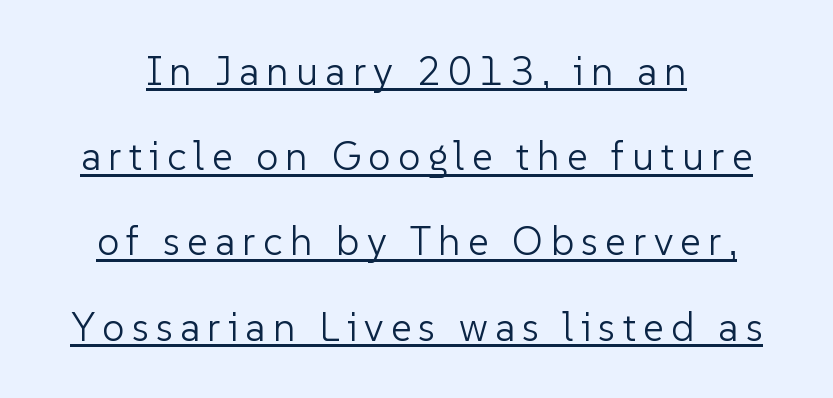
Q: Is the text bold? A: No.
Q: Is the text italic (slanted)? A: No, it is upright.
Q: Is the typeface a serif or a sans-serif typeface? A: Sans-serif.
Q: Is the text underlined? A: Yes.
Q: Is the spacing between lines tight, normal or loose? A: Loose.
Q: Width (condensed, normal, or wide)? A: Normal.
Q: Stroke contrast? A: Low.
Q: x-height? A: Medium.
Q: Monospaced? A: No.
